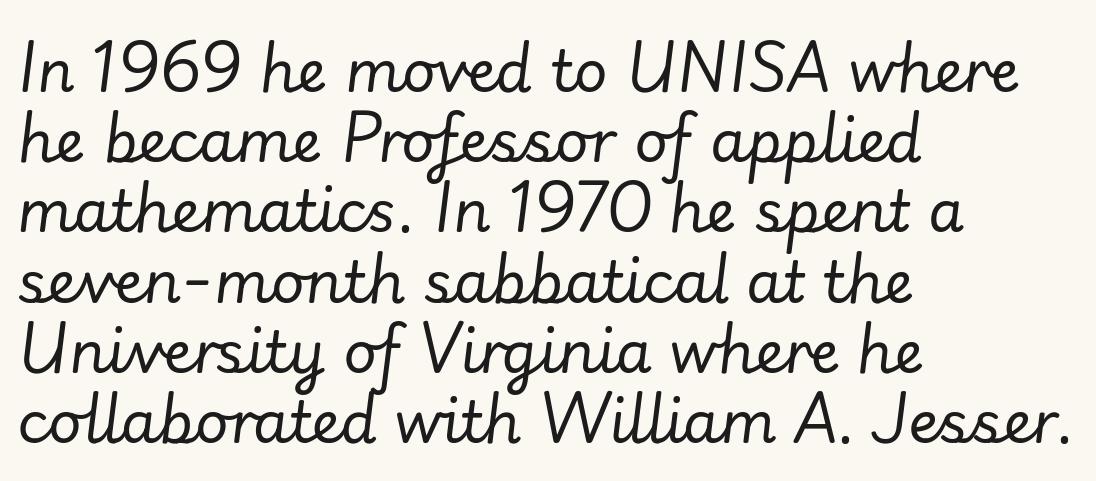
The image shows 58 px regular-weight type, italic (leaning right); set left-aligned, line spacing 1.21x, normal letter spacing, not underlined; low stroke contrast and a small x-height.
